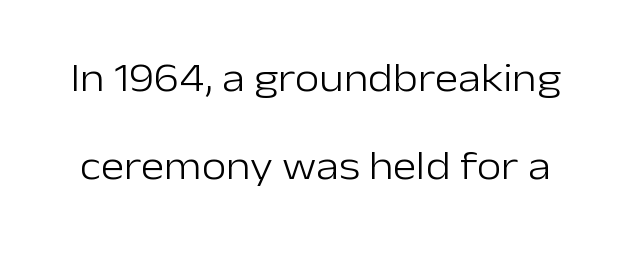
Each word holds together tightly as a unit, with standard inter-letter gaps. Notice the wide empty band between every row — that's loose leading. Nope, not italic — everything's standing straight. A clean baseline with only descenders dipping below it. A quiet, ordinary-to-light weight characterises the typeface. The rendering uses natural spacing where letterforms have individual widths.
